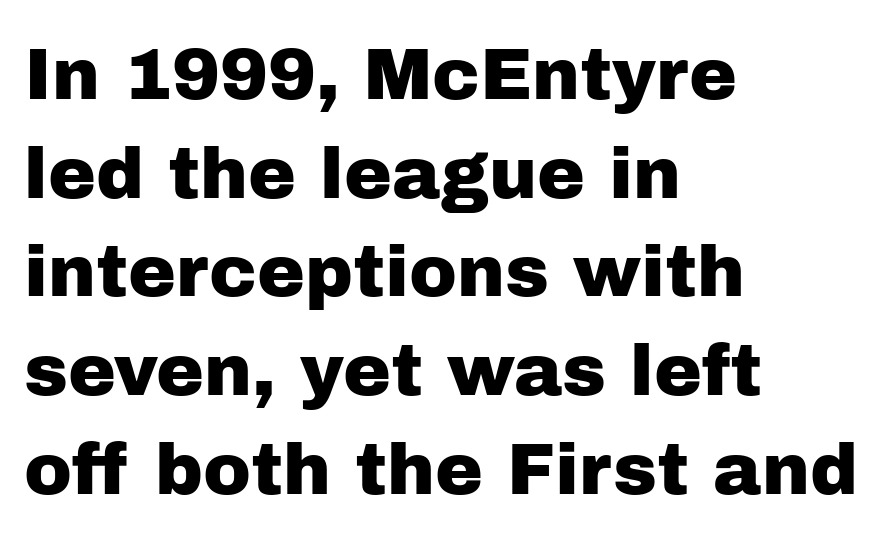
Q: Is the text italic (slanted)? A: No, it is upright.
Q: Is the typeface a serif or a sans-serif typeface? A: Sans-serif.
Q: Is the text underlined? A: No.
Q: How is the paragraph aligned? A: Left-aligned.
Q: Is the spacing between letters normal or unusually wide? A: Normal.
Q: Is the spacing between lines tight, normal or loose? A: Normal.
Q: Width (condensed, normal, or wide)? A: Normal.
Q: Stroke contrast? A: Low.
Q: x-height? A: Medium.
Q: Monospaced? A: No.
